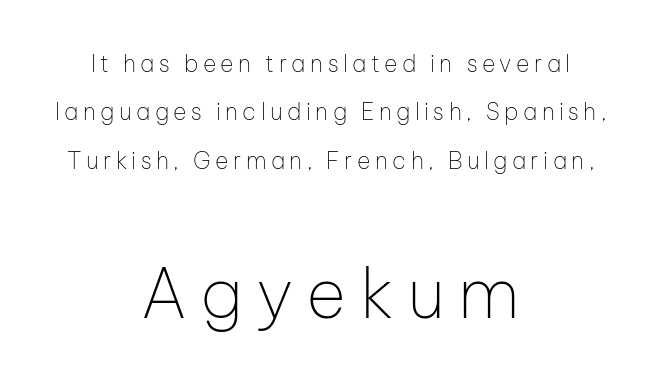
{"serif": "no", "italic": "no", "bold": "no", "weight": "thin", "width": "normal", "stroke_contrast": "low", "x_height": "medium", "monospaced": "no", "underline": "no", "align": "center", "line_spacing": "loose", "line_spacing_ratio": 2.1, "larger_block": "second", "size_ratio": 3.0, "glyph_px": 69}
